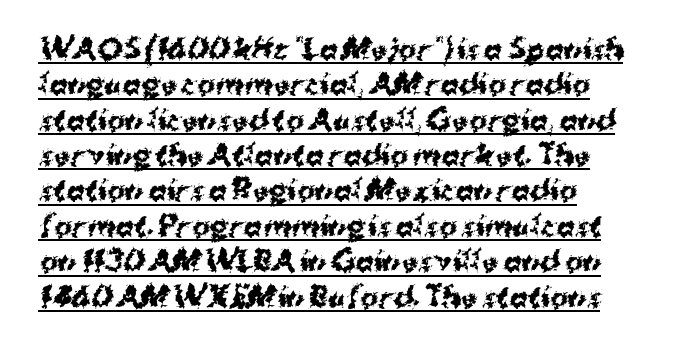
Bold? Absolutely — the strokes are thick and heavy. This is underlined copy, the kind a proofreader might mark for attention. The type is set solid horizontally, with unmodified tracking. Compared with a centered layout, this one pins lines to the left instead. What's the leading like? Ordinary, nothing unusual.
